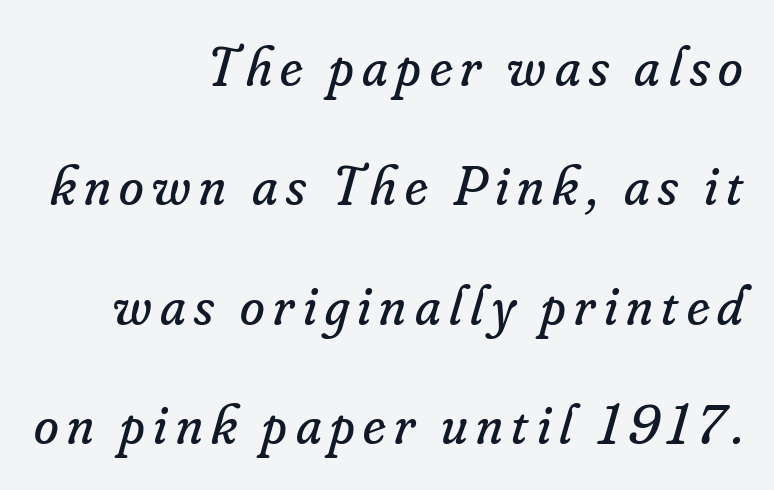
The letters carry serifs — small finishing strokes at the ends of their stems. A typesetter would call this proportional, since set widths differ per character. The passage shown is not bold in any degree. Glance below the letters and you will spot only blank space. These lines are set flush right with a ragged left edge.
